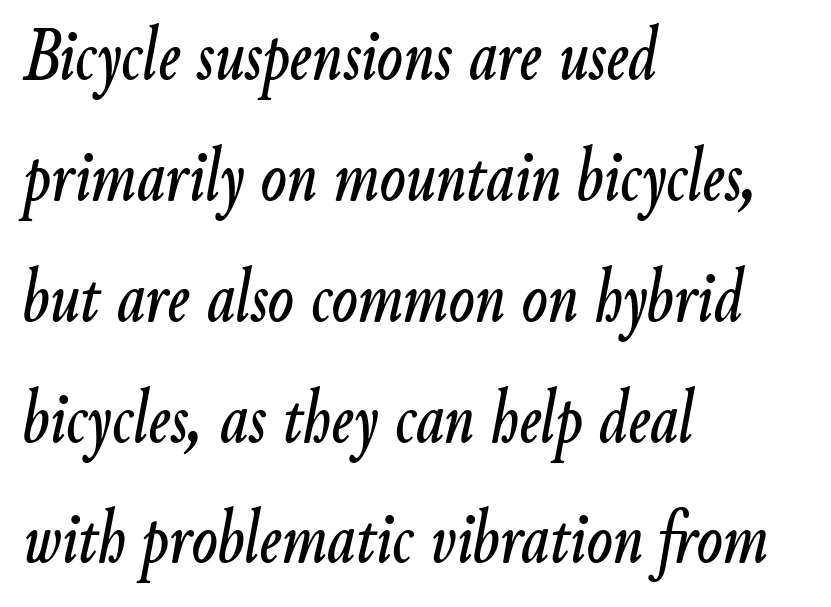
The line-height multiplier appears to be the usual default. A typesetter would call this zero additional tracking. This rendering features lettering with no underline. The letters advance in unequal steps, a hallmark of proportional type. The rendering applies a slant to the glyphs.
